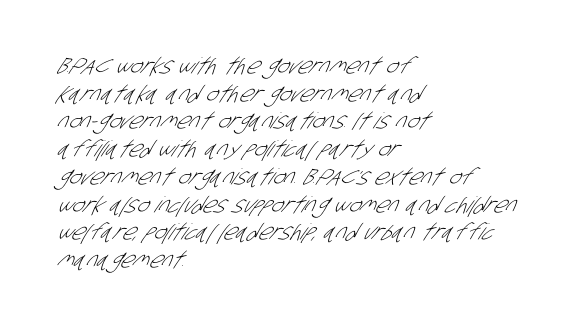
Q: Is the text bold? A: No.
Q: Is the text underlined? A: No.
Q: How is the paragraph aligned? A: Left-aligned.
Q: Is the spacing between letters normal or unusually wide? A: Normal.
Q: Is the spacing between lines tight, normal or loose? A: Normal.
